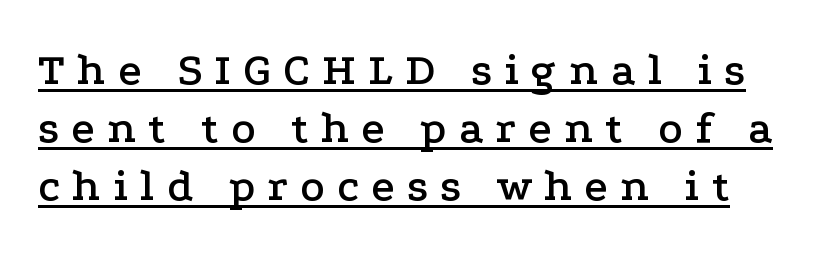
{"serif": "yes", "italic": "no", "width": "wide", "stroke_contrast": "low", "x_height": "medium", "monospaced": "no", "underline": "yes", "line_spacing": "normal", "line_spacing_ratio": 1.26, "letter_spacing": "wide", "letter_spacing_em": 0.26, "glyph_px": 46}
